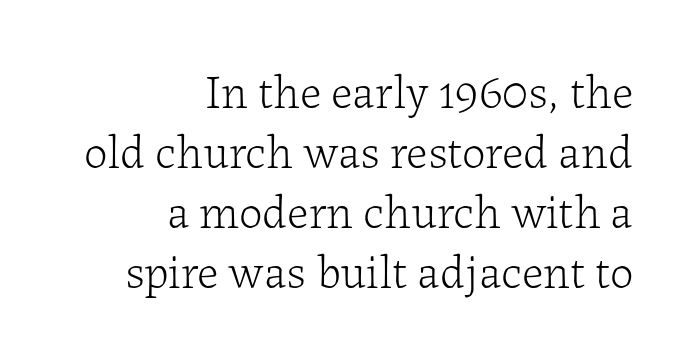
{"serif": "yes", "italic": "no", "bold": "no", "weight": "light", "width": "normal", "stroke_contrast": "low", "x_height": "medium", "monospaced": "no", "underline": "no", "align": "right", "line_spacing": "normal", "line_spacing_ratio": 1.28, "letter_spacing": "normal", "letter_spacing_em": 0.0, "glyph_px": 47}
